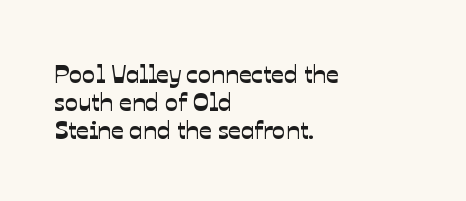
The image shows 25 px text type; set left-aligned, tight line spacing (1.13x), normal letter spacing, not underlined.
